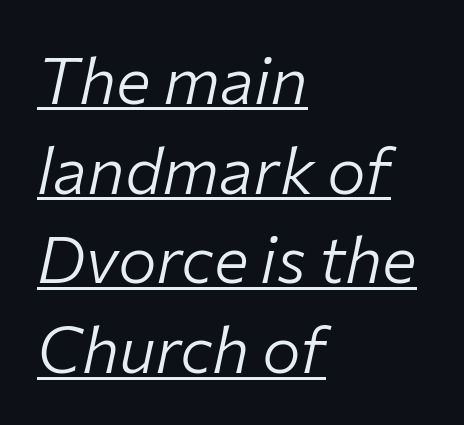
Q: Is the text bold? A: No.
Q: Is the text italic (slanted)? A: Yes, it leans right by about 12 degrees.
Q: Is the text underlined? A: Yes.
Q: How is the paragraph aligned? A: Left-aligned.
Q: Is the spacing between letters normal or unusually wide? A: Normal.
Q: Is the spacing between lines tight, normal or loose? A: Normal.
Q: Width (condensed, normal, or wide)? A: Normal.
Q: Stroke contrast? A: Low.
Q: x-height? A: Medium.
Q: Monospaced? A: No.
